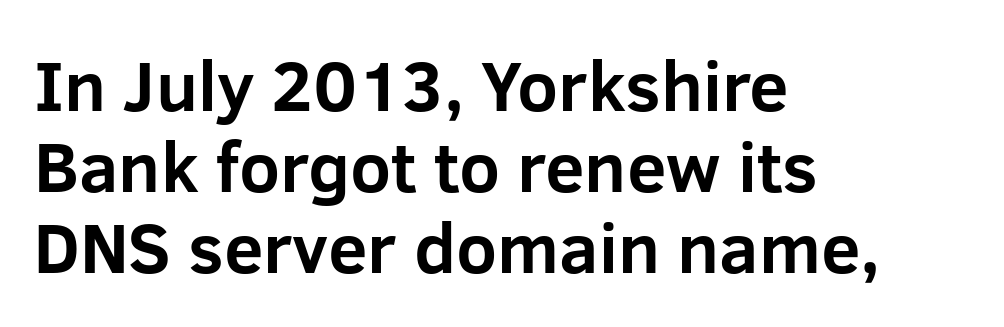
The face used here is proportionally spaced, like ordinary book or web type. One-word summary of the alignment: left. Check under the words: just untouched page. Caption: bold face, heavy strokes. This rendering employs a face without finishing strokes, i.e., a sans-serif. Notice how descenders almost collide with the ascenders below — that's tight leading.
